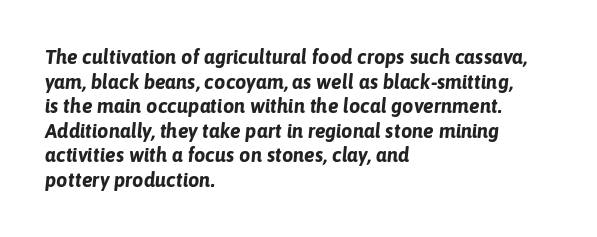
{"italic": "yes", "lean": "right", "slant_degrees": 6, "bold": "yes", "underline": "no", "align": "left", "line_spacing_ratio": 1.23, "letter_spacing": "normal", "letter_spacing_em": 0.0, "glyph_px": 20}
